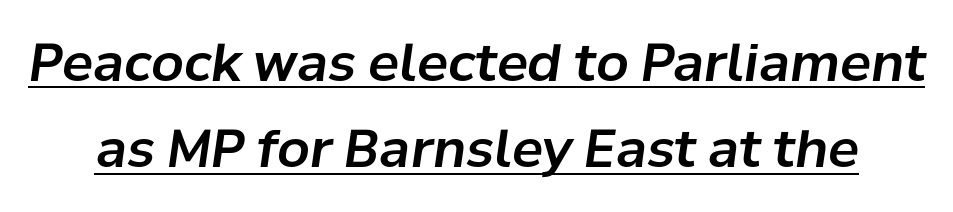
A baseline rule has been typeset under these characters. Words appear dense and cohesive because spacing is normal. Spacing verdict: proportional, widths tailored to each character. Honestly, the row spacing looks completely unremarkable. There's an unmistakable incline to the writing here.
